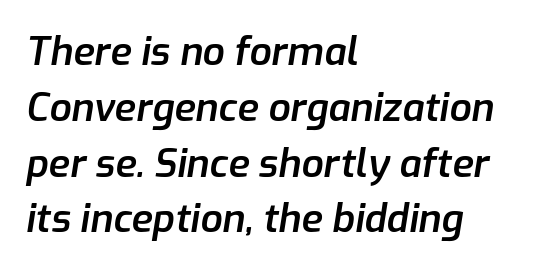
You can tell it's italic because the verticals aren't actually vertical. A typesetter would call this proportional, since set widths differ per character. Is the letter spacing exaggerated? No — it looks like the ordinary default. This block has exactly the height ordinary leading produces. Line beginnings align vertically; line endings do not. A bit beefed up — I'd call it semibold rather than bold.
